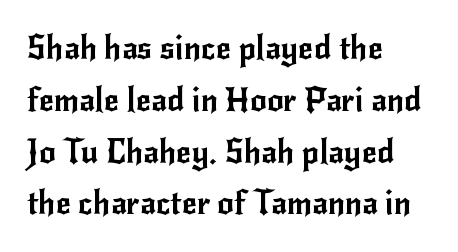
{"serif": "no", "italic": "no", "width": "normal", "stroke_contrast": "low", "x_height": "small", "monospaced": "no", "underline": "no", "align": "left", "line_spacing": "normal", "line_spacing_ratio": 1.57, "letter_spacing": "normal", "letter_spacing_em": 0.0, "glyph_px": 33}
